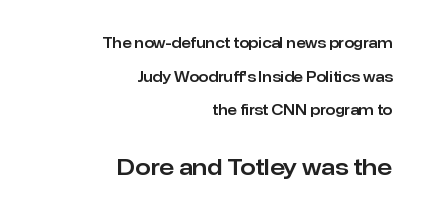
A roman cut, with each character standing at attention. What stands out about the letter spacing? Nothing — it is the standard amount. This block would shrink considerably if given ordinary leading; it's expanded now. Small over large — that's the arrangement of the two blocks here. Leftover space on each line is placed entirely before the opening word. Honestly, there is no underline to notice here at all.
